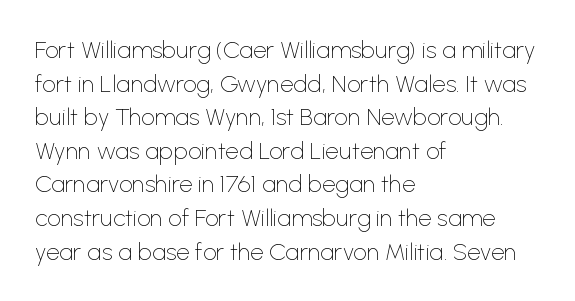
The image shows 24 px text type, upright; set left-aligned, normal line spacing (1.4x), normal letter spacing, not underlined.
